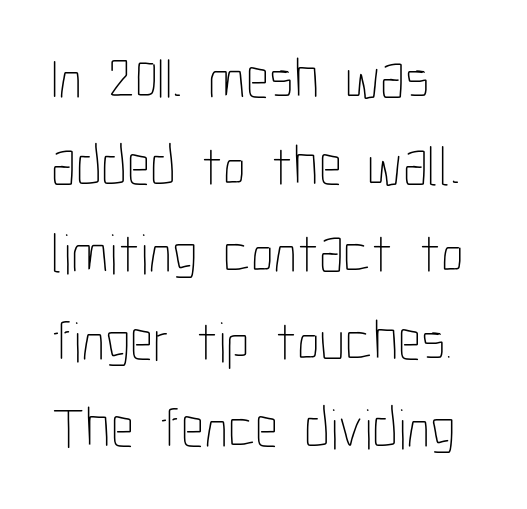
Q: Is the text bold? A: No.
Q: Is the text italic (slanted)? A: No, it is upright.
Q: Is the text underlined? A: No.
Q: How is the paragraph aligned? A: Left-aligned.
Q: Is the spacing between letters normal or unusually wide? A: Normal.
Q: Is the spacing between lines tight, normal or loose? A: Normal.
Q: Width (condensed, normal, or wide)? A: Condensed.
Q: Stroke contrast? A: Low.
Q: x-height? A: Medium.
Q: Monospaced? A: No.
